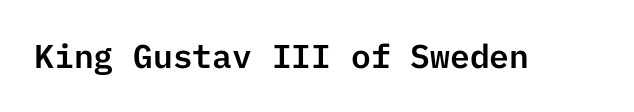
{"serif": "no", "italic": "no", "width": "normal", "stroke_contrast": "low", "x_height": "medium", "underline": "no", "letter_spacing": "normal", "letter_spacing_em": 0.0, "glyph_px": 33}
